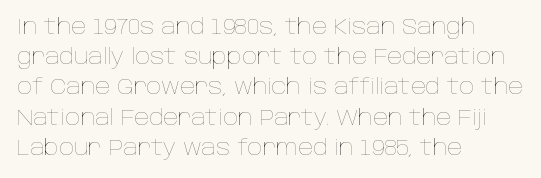
Regarding leading, the lines here are spaced in the standard way. Underline: absent. A classic flush-left, rag-right setting is used for this passage. Every character sits straight up, as roman type does.
